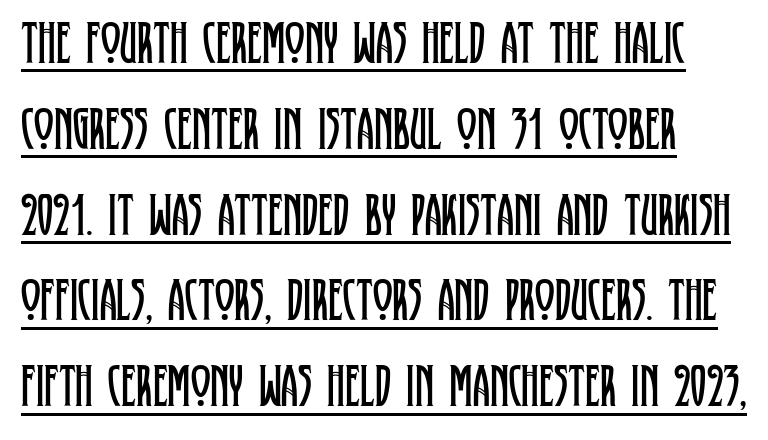
Q: Is the text bold? A: No.
Q: Is the text italic (slanted)? A: No, it is upright.
Q: Is the typeface a serif or a sans-serif typeface? A: Serif.
Q: Is the text underlined? A: Yes.
Q: Is the spacing between letters normal or unusually wide? A: Normal.
Q: Is the spacing between lines tight, normal or loose? A: Normal.
Q: Width (condensed, normal, or wide)? A: Condensed.
Q: Stroke contrast? A: Low.
Q: x-height? A: Large.
Q: Monospaced? A: No.
